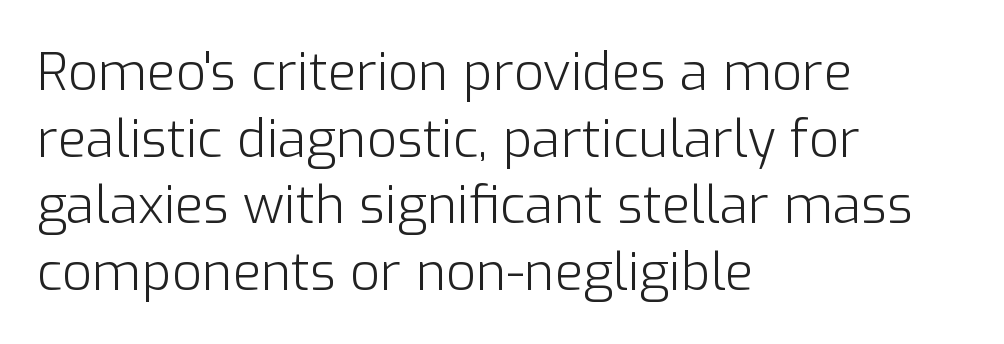
{"serif": "no", "italic": "no", "bold": "no", "weight": "light", "width": "normal", "stroke_contrast": "low", "x_height": "medium", "monospaced": "no", "underline": "no", "align": "left", "line_spacing": "normal", "line_spacing_ratio": 1.28, "letter_spacing": "normal", "letter_spacing_em": 0.0, "glyph_px": 52}
